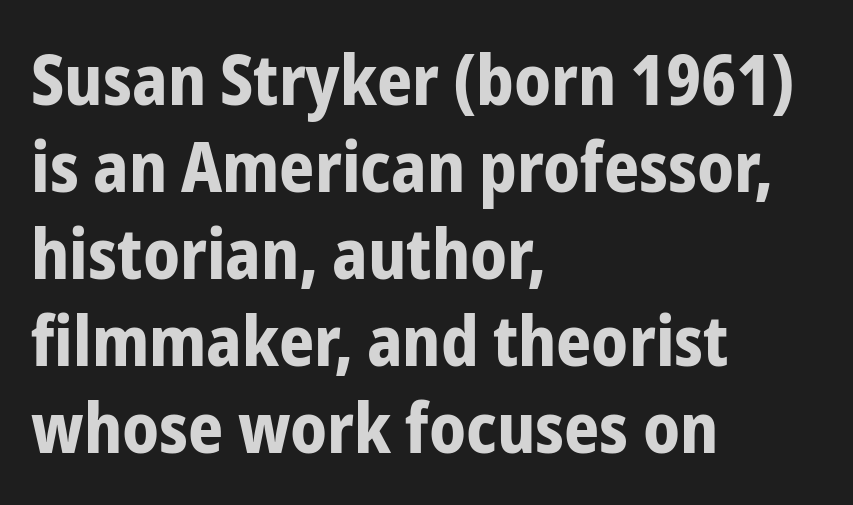
{"serif": "no", "italic": "no", "bold": "yes", "weight": "bold", "width": "condensed", "stroke_contrast": "low", "x_height": "medium", "monospaced": "no", "underline": "no", "align": "left", "line_spacing": "normal", "line_spacing_ratio": 1.26, "letter_spacing": "normal", "letter_spacing_em": 0.0, "glyph_px": 69}
